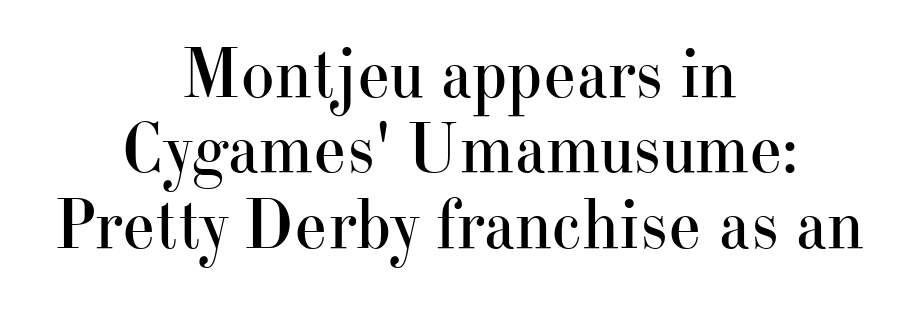
A bare baseline throughout the passage. The typesetting does not lean heavy: it is not bold. A centered setting, common on invitations and titles, is used for this passage. Does extra space separate the letters? No, they use regular spacing.
